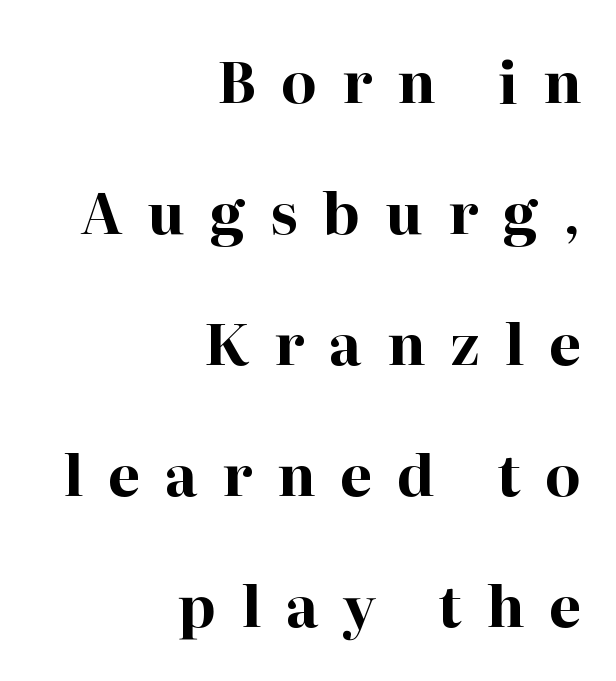
{"serif": "yes", "italic": "no", "bold": "yes", "weight": "bold", "width": "normal", "stroke_contrast": "high", "x_height": "medium", "monospaced": "no", "underline": "no", "align": "right", "line_spacing": "loose", "line_spacing_ratio": 2.3, "letter_spacing": "wide", "letter_spacing_em": 0.44, "glyph_px": 57}
